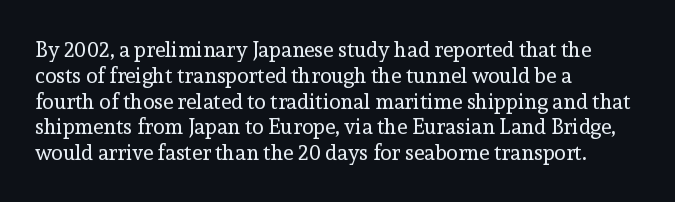
Q: Is the text bold? A: No.
Q: Is the text italic (slanted)? A: No, it is upright.
Q: Is the text underlined? A: No.
Q: How is the paragraph aligned? A: Left-aligned.
Q: Is the spacing between letters normal or unusually wide? A: Normal.
